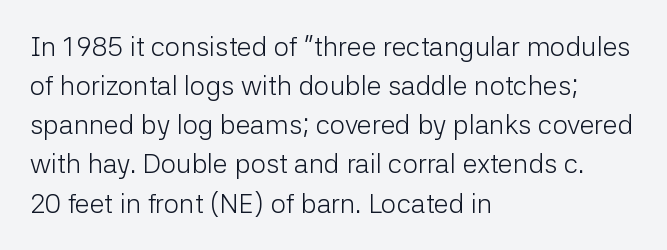
Q: Is the text bold? A: No.
Q: Is the text italic (slanted)? A: No, it is upright.
Q: Is the text underlined? A: No.
Q: How is the paragraph aligned? A: Left-aligned.
Q: Is the spacing between letters normal or unusually wide? A: Normal.
Q: Is the spacing between lines tight, normal or loose? A: Normal.
